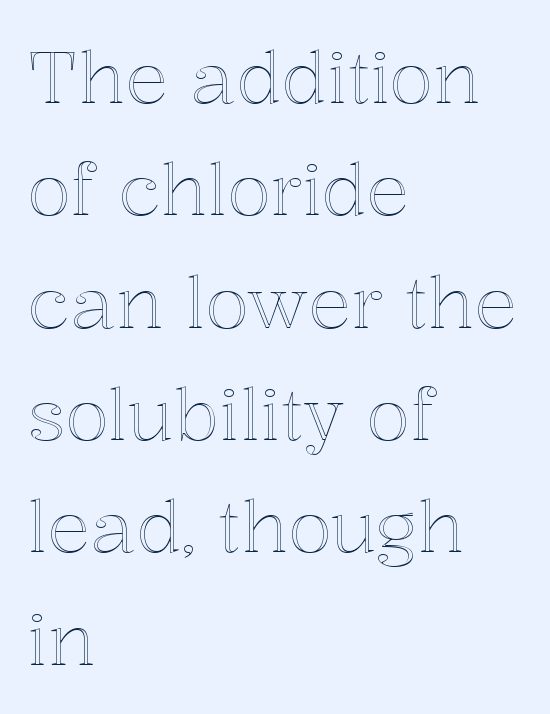
The image shows 72 px text type, upright; set left-aligned, normal line spacing (1.56x), normal letter spacing, not underlined; a medium x-height.
